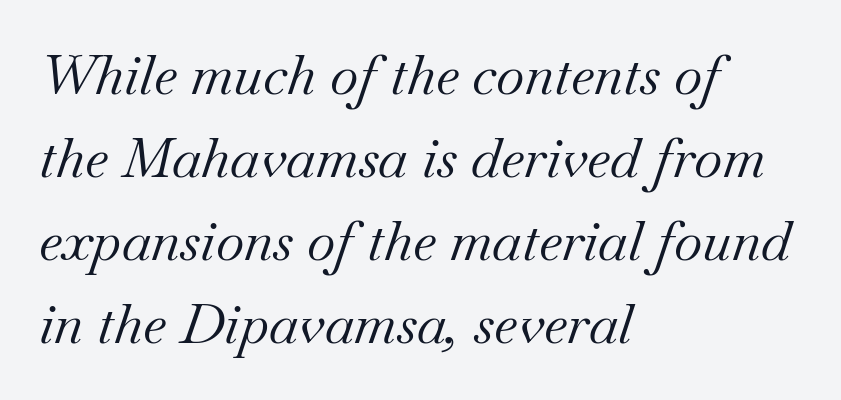
{"serif": "yes", "italic": "yes", "lean": "right", "slant_degrees": 18, "bold": "no", "weight": "regular", "width": "normal", "stroke_contrast": "medium", "x_height": "small", "monospaced": "no", "underline": "no", "align": "left", "line_spacing": "normal", "line_spacing_ratio": 1.51, "letter_spacing": "normal", "letter_spacing_em": 0.0, "glyph_px": 55}
